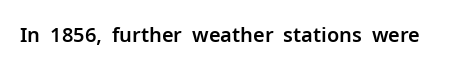
Q: Is the text italic (slanted)? A: No, it is upright.
Q: Is the text underlined? A: No.
Q: Is the spacing between letters normal or unusually wide? A: Normal.
